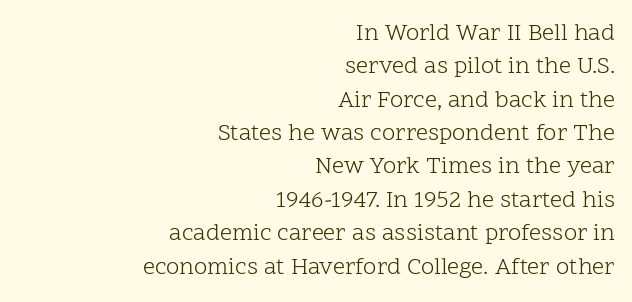
Q: Is the text bold? A: No.
Q: Is the text italic (slanted)? A: No, it is upright.
Q: Is the text underlined? A: No.
Q: How is the paragraph aligned? A: Right-aligned.
Q: Is the spacing between letters normal or unusually wide? A: Normal.
Q: Is the spacing between lines tight, normal or loose? A: Normal.
